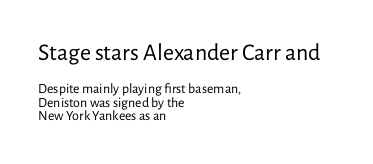
The passage shown is not underscored anywhere. Summary of weight: not heavy and not bold. The lettering holds an erect, upright posture throughout. In this sample the first text group is rendered at the bigger scale. The passage shown stacks its lines with hardly any gap. The lines in this sample share a left origin and differ only in where they stop.
